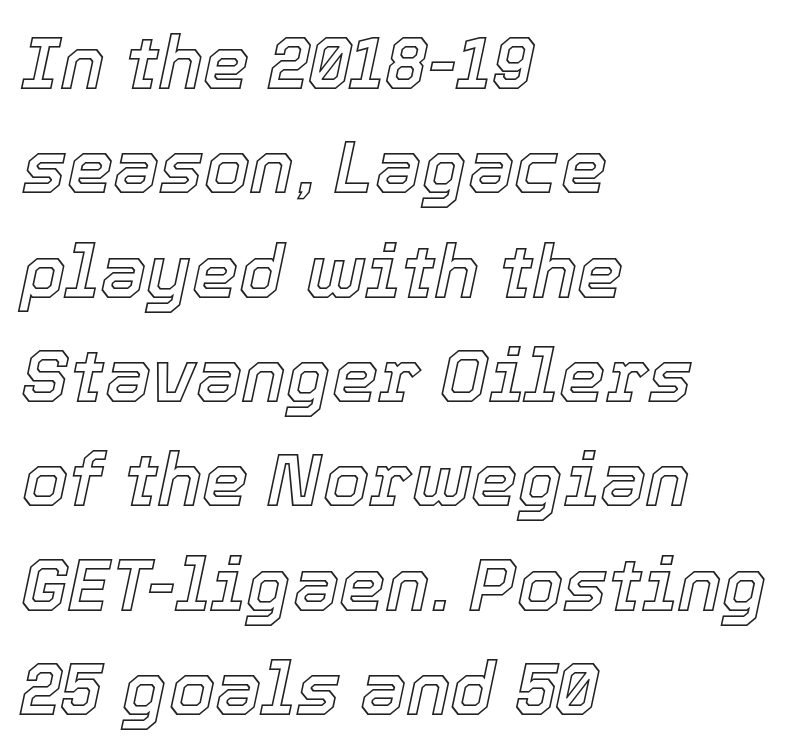
Glance below the letters and you will spot only blank space. The passage is arranged the way most books set body copy — flush left. You could call the tracking neutral — neither tight nor loose. Here the designer chose a conventional face with non-uniform glyph widths.
